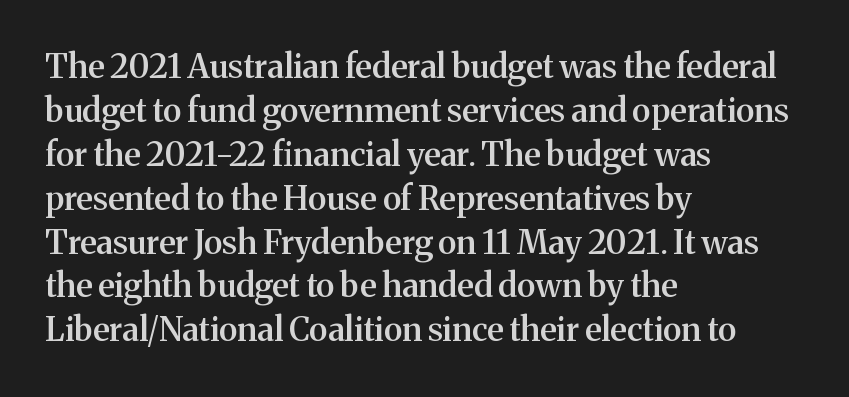
The passage shown stacks its lines at a standard gap. Here the glyphs are tracked normally, forming tight word shapes. A clean baseline with only descenders dipping below it. The sample has been set in demibold, a notch under bold. Spacing verdict: proportional, widths tailored to each character.
